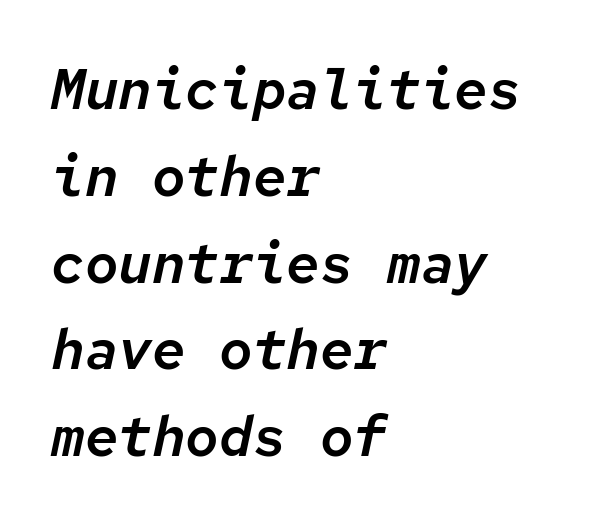
Q: Is the text italic (slanted)? A: Yes, it leans right by about 12 degrees.
Q: Is the text underlined? A: No.
Q: How is the paragraph aligned? A: Left-aligned.
Q: Is the spacing between letters normal or unusually wide? A: Normal.
Q: Is the spacing between lines tight, normal or loose? A: Normal.
Q: Width (condensed, normal, or wide)? A: Normal.
Q: Stroke contrast? A: Low.
Q: x-height? A: Medium.
Q: Monospaced? A: Yes.
